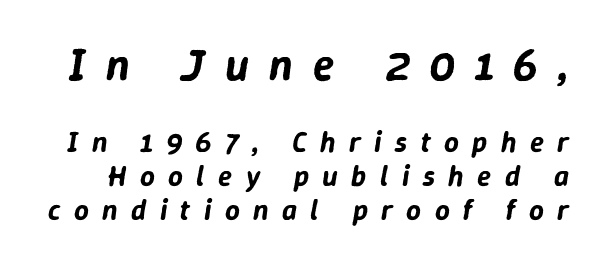
Characters are canted at an angle relative to the baseline's perpendicular. The foot of each line stays bare and open. This layout puts the oversized block above and the modest block below. The line texture is sparse and dotted thanks to wide tracking.
